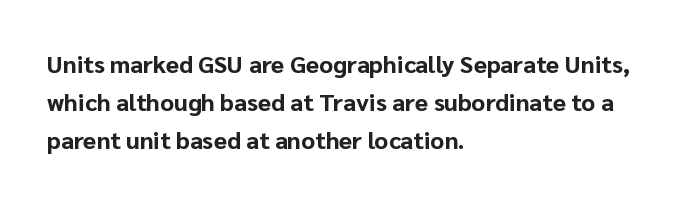
Q: Is the text bold? A: Yes.
Q: Is the text italic (slanted)? A: No, it is upright.
Q: Is the text underlined? A: No.
Q: How is the paragraph aligned? A: Left-aligned.
Q: Is the spacing between letters normal or unusually wide? A: Normal.
Q: Is the spacing between lines tight, normal or loose? A: Normal.
